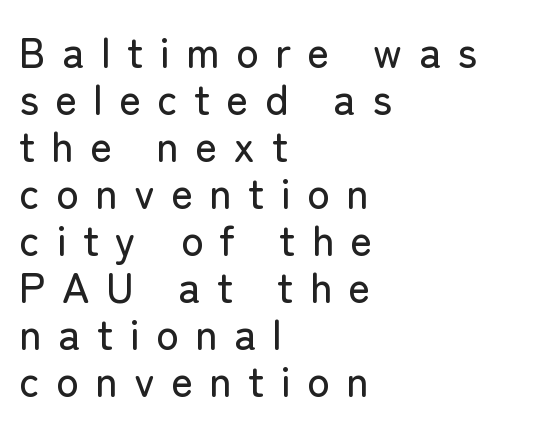
These lines stack with their left ends in a neat column. Nothing sits at the stroke ends, so this counts as sans-serif. Each letter keeps its own natural width here, so spacing adapts to shape. The letterforms stand isolated, each surrounded by extra space.
